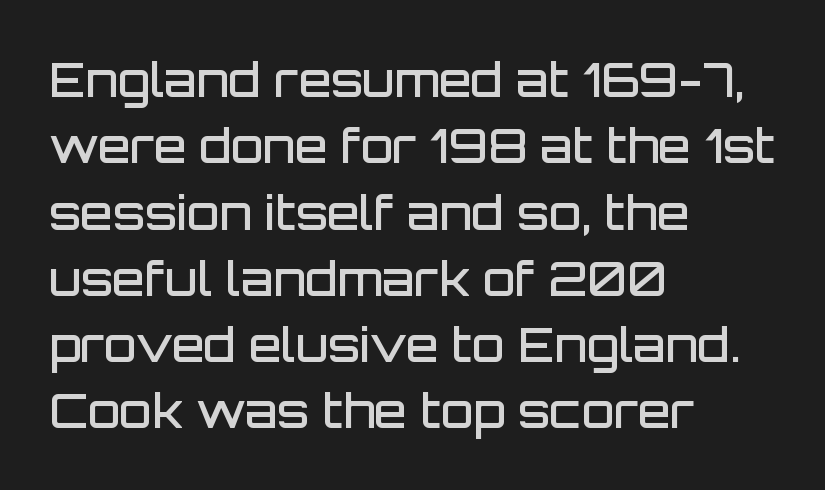
Q: Is the text bold? A: Semi-bold.
Q: Is the text italic (slanted)? A: No, it is upright.
Q: Is the typeface a serif or a sans-serif typeface? A: Sans-serif.
Q: Is the text underlined? A: No.
Q: How is the paragraph aligned? A: Left-aligned.
Q: Is the spacing between letters normal or unusually wide? A: Normal.
Q: Is the spacing between lines tight, normal or loose? A: Normal.
Q: Width (condensed, normal, or wide)? A: Normal.
Q: Stroke contrast? A: Low.
Q: x-height? A: Large.
Q: Monospaced? A: No.
